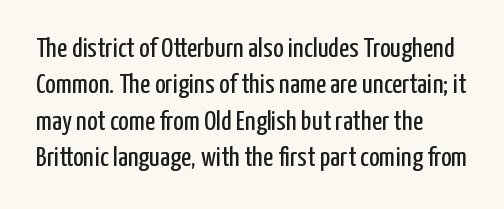
The image shows 28 px regular-weight, condensed sans-serif type, upright; set left-aligned, normal line spacing (1.3x), normal letter spacing, not underlined; low stroke contrast and a medium x-height.
